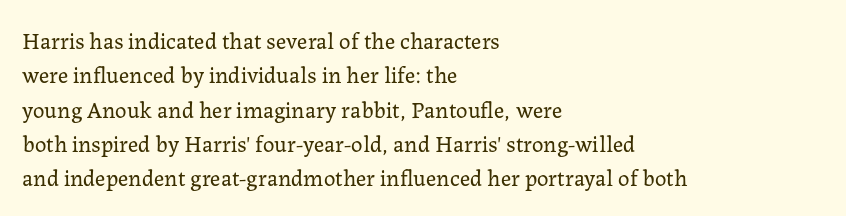
Q: Is the text bold? A: No.
Q: Is the text italic (slanted)? A: No, it is upright.
Q: Is the text underlined? A: No.
Q: How is the paragraph aligned? A: Left-aligned.
Q: Is the spacing between letters normal or unusually wide? A: Normal.
Q: Is the spacing between lines tight, normal or loose? A: Normal.
